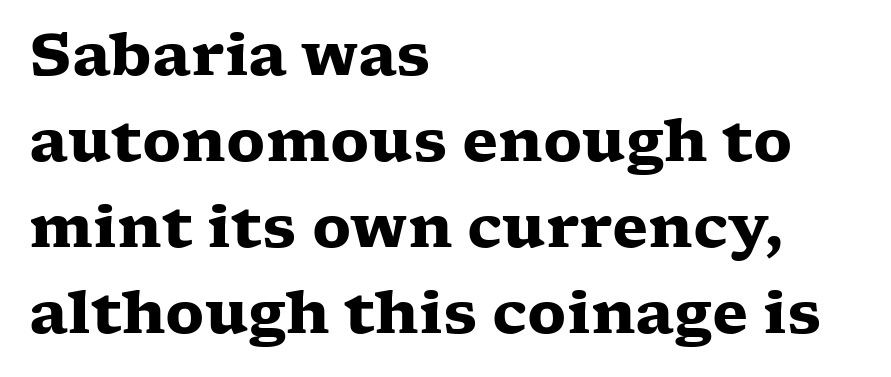
The image shows 59 px heavy, wide serif type, upright; set left-aligned, normal line spacing (1.46x), normal letter spacing, not underlined; low stroke contrast and a medium x-height.
